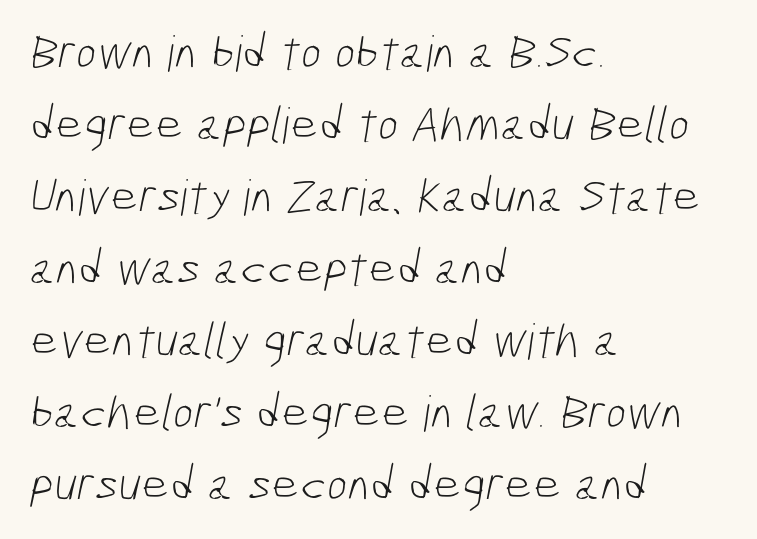
{"serif": "no", "bold": "no", "weight": "light", "width": "condensed", "stroke_contrast": "low", "x_height": "medium", "monospaced": "no", "underline": "no", "align": "left", "line_spacing": "normal", "line_spacing_ratio": 1.47, "letter_spacing": "normal", "letter_spacing_em": 0.0, "glyph_px": 49}
